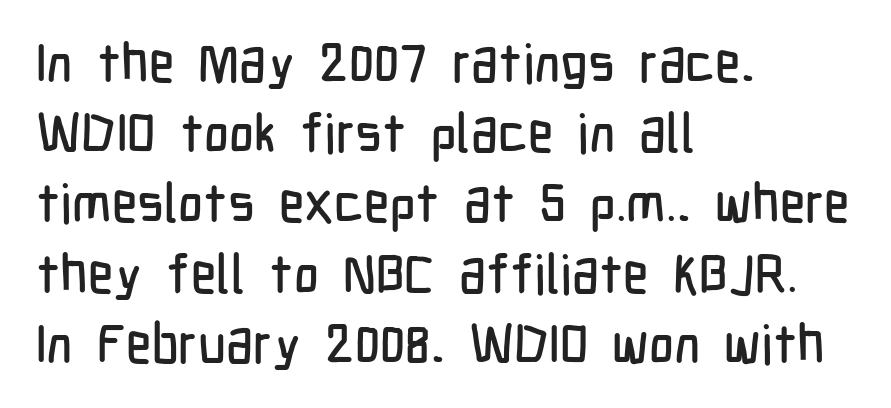
The face used here is rendered with its standard letterfit. The letters stand upright; this is a roman face. This sample keeps an unexceptional amount of space between lines. Look at the bottom of the vertical strokes: they stop flat, with no serifs. Rule under the text: the space is simply empty. Do the characters align in a grid? No, the font is proportional.
